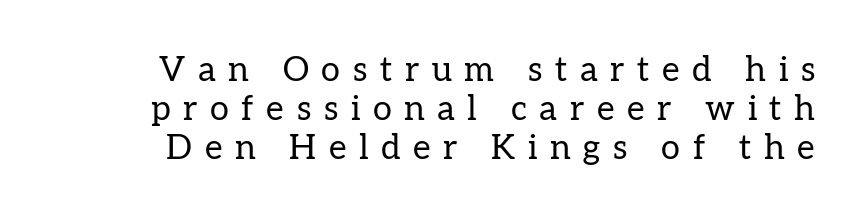
The image shows 34 px regular-weight serif type, upright; set tight line spacing (1.14x), unusually wide letter spacing (+0.37 em), not underlined; low stroke contrast and a medium x-height.
